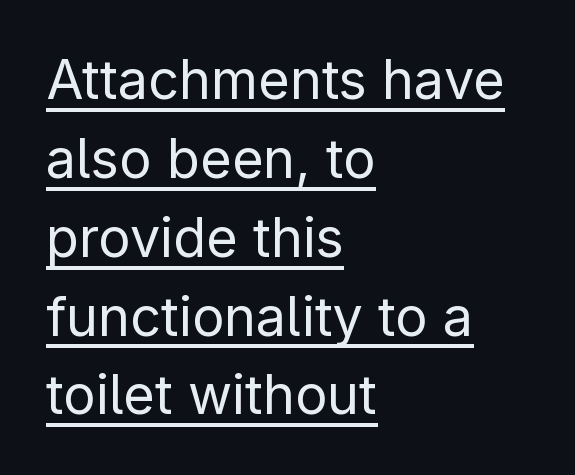
Q: Is the text bold? A: No.
Q: Is the text italic (slanted)? A: No, it is upright.
Q: Is the typeface a serif or a sans-serif typeface? A: Sans-serif.
Q: Is the text underlined? A: Yes.
Q: How is the paragraph aligned? A: Left-aligned.
Q: Is the spacing between letters normal or unusually wide? A: Normal.
Q: Is the spacing between lines tight, normal or loose? A: Normal.
Q: Width (condensed, normal, or wide)? A: Normal.
Q: Stroke contrast? A: Low.
Q: x-height? A: Medium.
Q: Monospaced? A: No.
